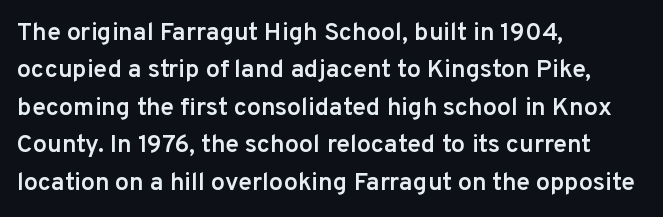
The image shows 25 px text type, upright; set left-aligned, normal line spacing (1.5x), normal letter spacing, not underlined.
